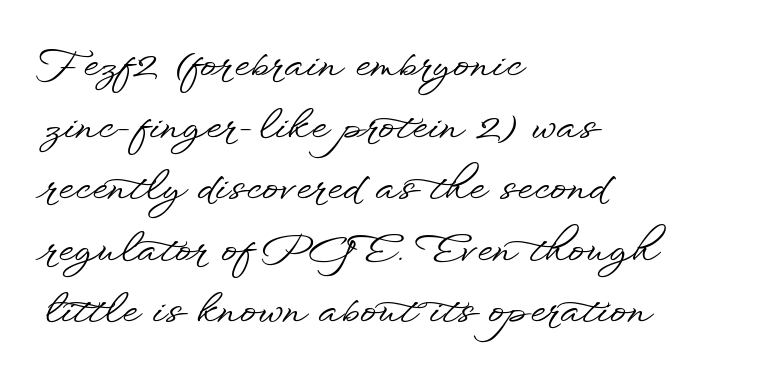
{"serif": "no", "width": "wide", "stroke_contrast": "low", "x_height": "small", "monospaced": "no", "underline": "no", "align": "left", "line_spacing": "normal", "line_spacing_ratio": 1.54, "letter_spacing": "normal", "letter_spacing_em": 0.0, "glyph_px": 40}
